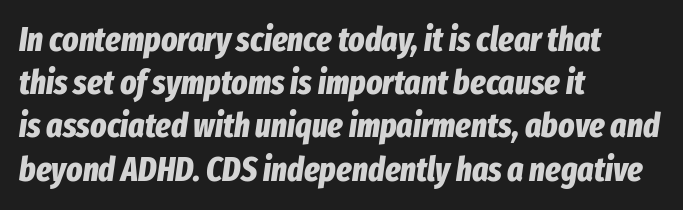
Q: Is the text bold? A: Yes.
Q: Is the text italic (slanted)? A: Yes, it leans right by about 8 degrees.
Q: Is the text underlined? A: No.
Q: How is the paragraph aligned? A: Left-aligned.
Q: Is the spacing between letters normal or unusually wide? A: Normal.
Q: Is the spacing between lines tight, normal or loose? A: Normal.
Q: Width (condensed, normal, or wide)? A: Condensed.
Q: Stroke contrast? A: Low.
Q: x-height? A: Medium.
Q: Monospaced? A: No.
